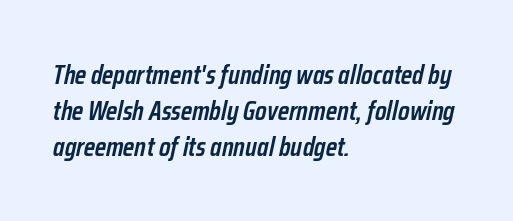
The glyphs are unaccompanied by any horizontal stroke below them. A typesetter would call this zero additional tracking. The letters are slanted; this is an italic face. The typesetting leans somewhat heavy: a semibold. A normal amount of white space separates one row of letters from the next. Line beginnings align vertically; line endings do not.
